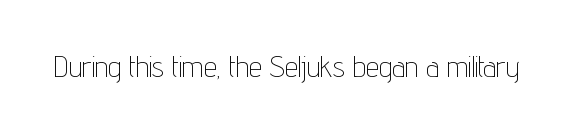
Q: Is the text bold? A: No.
Q: Is the text italic (slanted)? A: No, it is upright.
Q: Is the typeface a serif or a sans-serif typeface? A: Sans-serif.
Q: Is the text underlined? A: No.
Q: Is the spacing between letters normal or unusually wide? A: Normal.
Q: Width (condensed, normal, or wide)? A: Condensed.
Q: Stroke contrast? A: Low.
Q: x-height? A: Medium.
Q: Monospaced? A: No.
